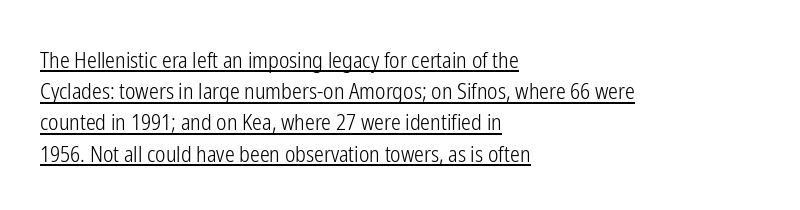
The image shows 22 px text type, upright; set left-aligned, normal line spacing (1.42x), normal letter spacing, underlined.
